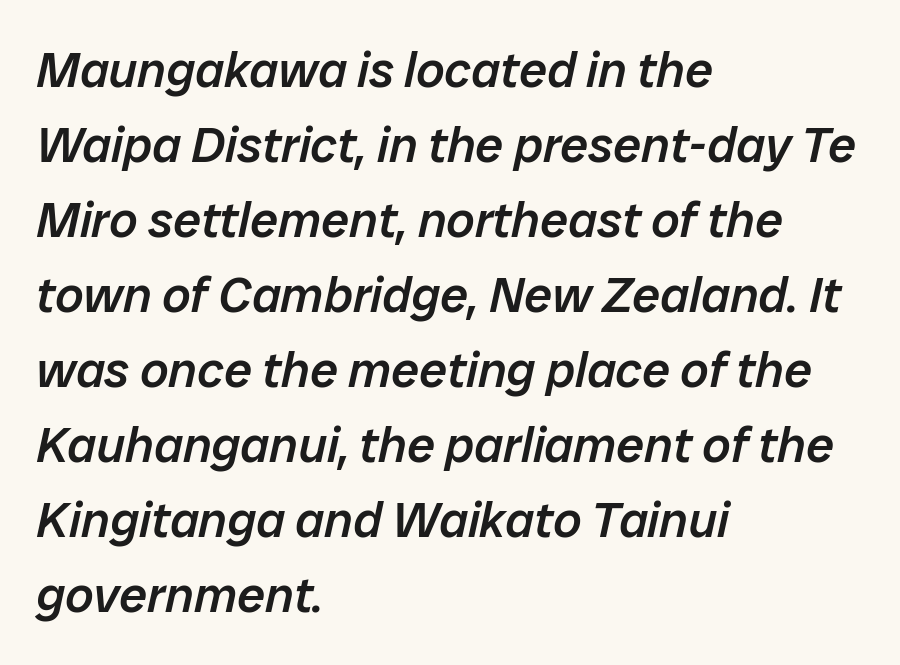
Caption: standard tracking, unaltered. Left-aligned paragraph, ragged on the right. Anything drawn beneath the words? Only blank space. This sample has the flowing, uneven cadence of proportional lettering. The specimen reads as italic at a glance.
